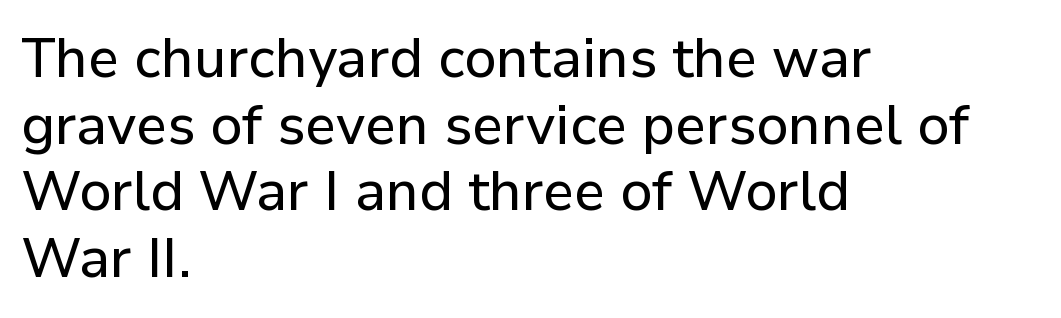
The image shows 55 px sans-serif type, upright; set left-aligned, line spacing 1.21x, normal letter spacing, not underlined; low stroke contrast and a medium x-height.
